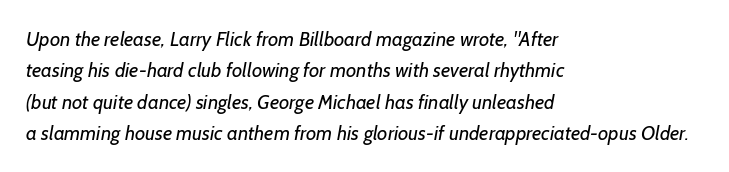
{"bold": "no", "underline": "no", "align": "left", "line_spacing": "normal", "line_spacing_ratio": 1.57, "letter_spacing": "normal", "letter_spacing_em": 0.0, "glyph_px": 20}
